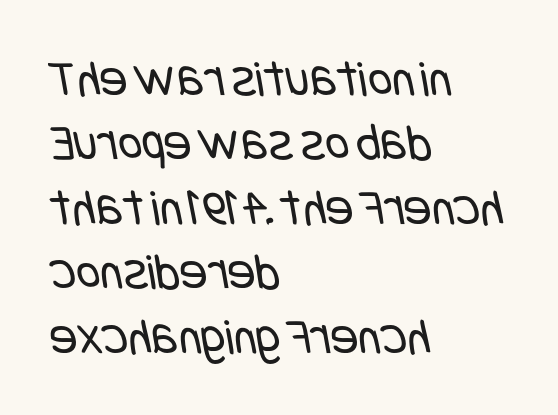
Q: Is the text bold? A: No.
Q: Is the typeface a serif or a sans-serif typeface? A: Sans-serif.
Q: Is the text underlined? A: No.
Q: How is the paragraph aligned? A: Left-aligned.
Q: Is the spacing between letters normal or unusually wide? A: Normal.
Q: Width (condensed, normal, or wide)? A: Condensed.
Q: Stroke contrast? A: Low.
Q: x-height? A: Large.
